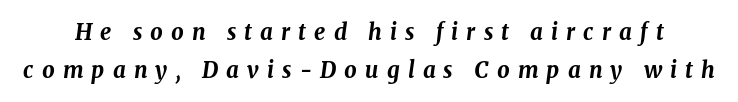
{"italic": "yes", "lean": "right", "slant_degrees": 8, "bold": "yes", "underline": "no", "line_spacing_ratio": 1.72, "letter_spacing": "wide", "letter_spacing_em": 0.37, "glyph_px": 22}
